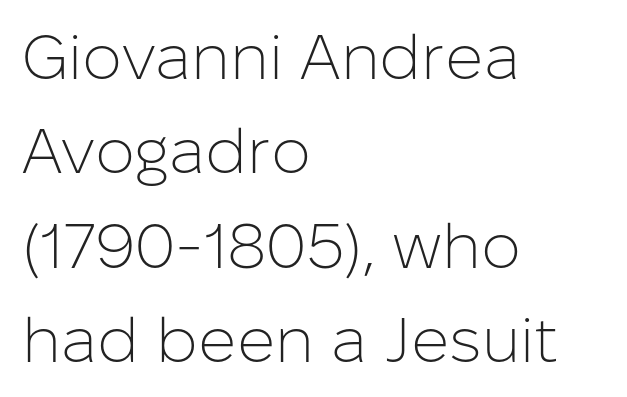
Q: Is the text bold? A: No.
Q: Is the text italic (slanted)? A: No, it is upright.
Q: Is the typeface a serif or a sans-serif typeface? A: Sans-serif.
Q: Is the text underlined? A: No.
Q: How is the paragraph aligned? A: Left-aligned.
Q: Is the spacing between letters normal or unusually wide? A: Normal.
Q: Is the spacing between lines tight, normal or loose? A: Normal.
Q: Width (condensed, normal, or wide)? A: Normal.
Q: Stroke contrast? A: Low.
Q: x-height? A: Medium.
Q: Monospaced? A: No.
